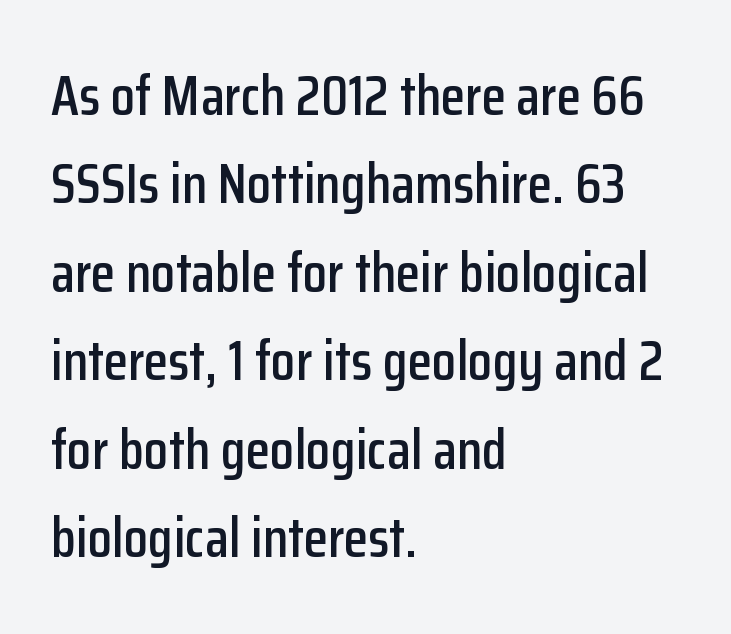
The image shows 56 px condensed sans-serif type, upright; set left-aligned, normal line spacing (1.58x), normal letter spacing, not underlined; low stroke contrast and a medium x-height.
